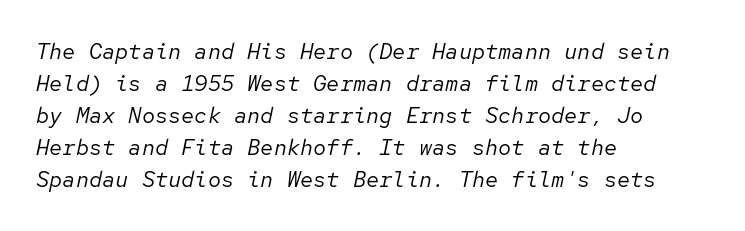
Q: Is the text bold? A: No.
Q: Is the text italic (slanted)? A: Yes, it leans right by about 12 degrees.
Q: Is the text underlined? A: No.
Q: How is the paragraph aligned? A: Left-aligned.
Q: Is the spacing between letters normal or unusually wide? A: Normal.
Q: Is the spacing between lines tight, normal or loose? A: Normal.
